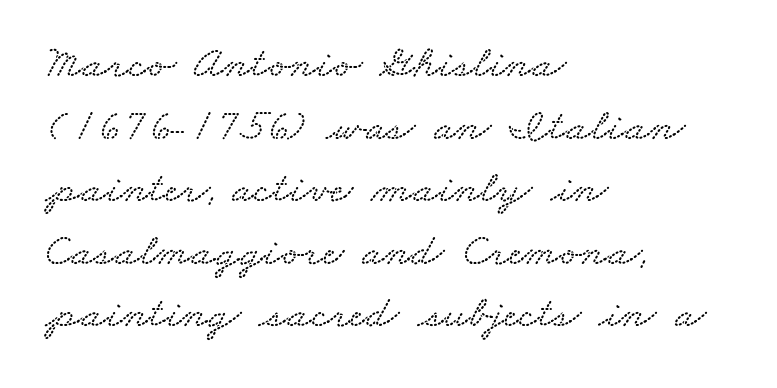
The image shows 46 px wide type; set left-aligned, normal line spacing (1.36x), normal letter spacing, not underlined; low stroke contrast and a small x-height.
